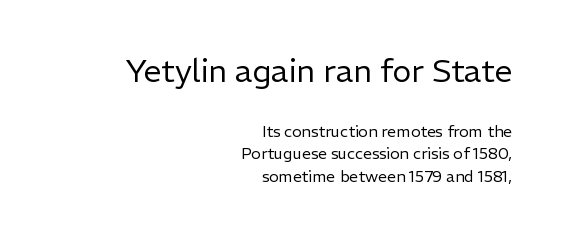
Q: Is the text bold? A: No.
Q: Is the text italic (slanted)? A: No, it is upright.
Q: Is the typeface a serif or a sans-serif typeface? A: Sans-serif.
Q: Is the text underlined? A: No.
Q: How is the paragraph aligned? A: Right-aligned.
Q: Is the spacing between letters normal or unusually wide? A: Normal.
Q: Is the spacing between lines tight, normal or loose? A: Normal.
Q: Which block of text is set in a larger size, the first (top) or the second (bottom)? A: The first (top) one.
Q: Width (condensed, normal, or wide)? A: Normal.
Q: Stroke contrast? A: Low.
Q: x-height? A: Medium.
Q: Monospaced? A: No.
